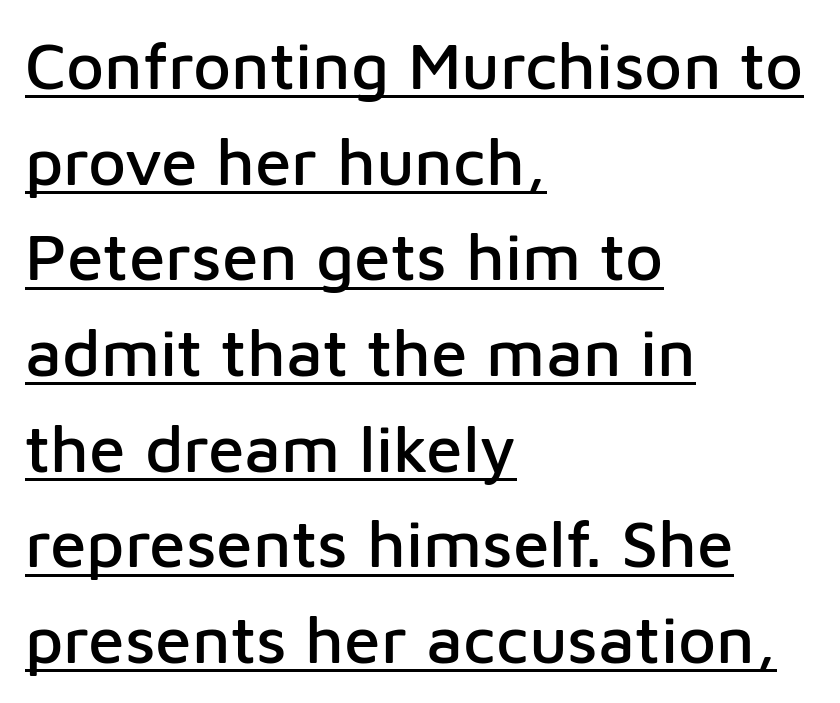
Spacing verdict: proportional, widths tailored to each character. Honestly, the underline is the first thing you notice here. This sample uses plain, unmodified letter spacing. The text was rendered using a sans face with plain stroke endings. Baseline-to-baseline distance is the conventional proportion of letter height. Quick note: not italic, upright.
